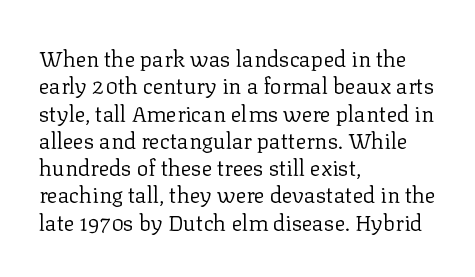
The image shows 22 px text type, upright; set left-aligned, line spacing 1.24x, normal letter spacing, not underlined.
